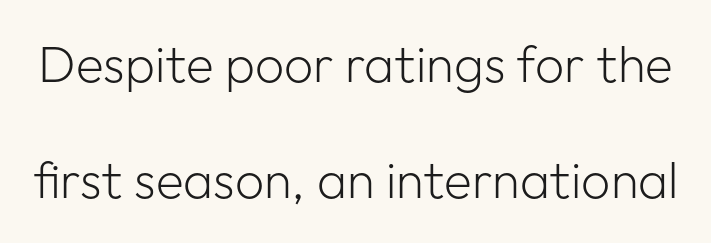
The image shows 51 px light sans-serif type, upright; set loose line spacing (2.27x), normal letter spacing, not underlined; low stroke contrast and a medium x-height.
